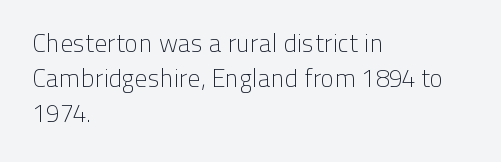
Nobody drew a line under any word here. The passage is arranged the way most books set body copy — flush left. Is the stroke heavy? The answer is a plain regular-or-lighter. Nobody touched the tracking dial on this one. A roman cut, with each character standing at attention. The space between consecutive lines is moderate.
